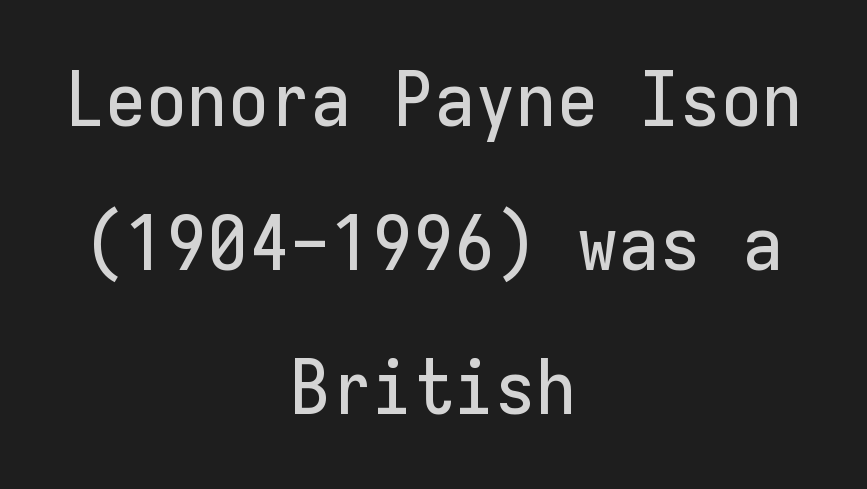
{"serif": "no", "italic": "no", "width": "normal", "stroke_contrast": "low", "x_height": "medium", "monospaced": "yes", "underline": "no", "align": "center", "line_spacing": "loose", "line_spacing_ratio": 1.92, "letter_spacing": "normal", "letter_spacing_em": 0.0, "glyph_px": 75}
